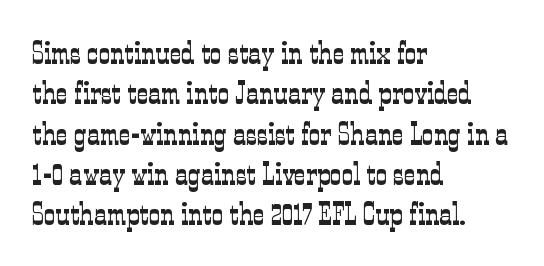
These lines are rendered in a variable-pitch font. Is this a sans? No — the strokes have serifs. Compared with typical paragraphs, the rows here are spaced about the same. This is the regular roman posture of the typeface.
